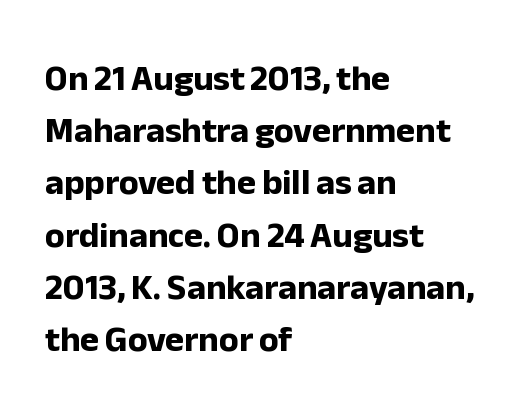
{"serif": "no", "italic": "no", "bold": "yes", "weight": "bold", "width": "normal", "stroke_contrast": "low", "x_height": "medium", "monospaced": "no", "underline": "no", "align": "left", "line_spacing": "normal", "line_spacing_ratio": 1.45, "letter_spacing": "normal", "letter_spacing_em": 0.0, "glyph_px": 36}
